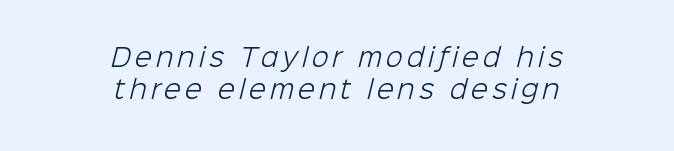
The face looks like a standard text weight, possibly lighter. The gap between lines stays unmarked. Teacher's note: observe the equal gaps on both sides — that is centered alignment. The block of text has a typical density, with ordinary space between rows.
